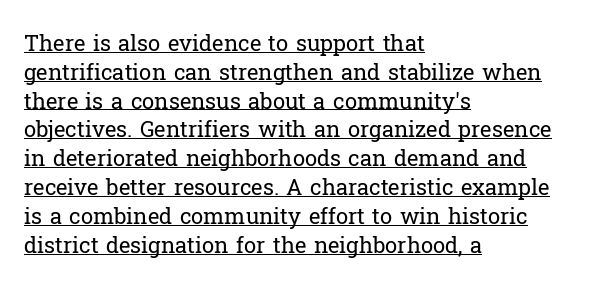
The horizontal fit of the characters is conventional and even. Heft: none added — not bold. Does a line run under the words? Yes, clearly. Honestly, the row spacing looks completely unremarkable. These lines were composed using upright roman letters. Horizontally, the lines are justified to the leading edge only.
